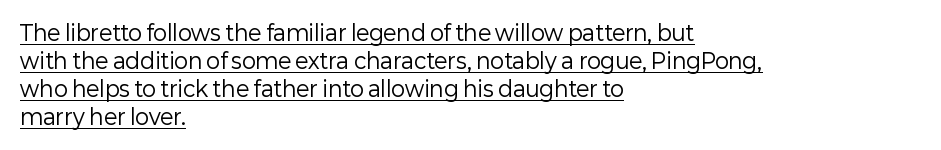
Q: Is the text bold? A: No.
Q: Is the text italic (slanted)? A: No, it is upright.
Q: Is the text underlined? A: Yes.
Q: How is the paragraph aligned? A: Left-aligned.
Q: Is the spacing between letters normal or unusually wide? A: Normal.
Q: Is the spacing between lines tight, normal or loose? A: Normal.
